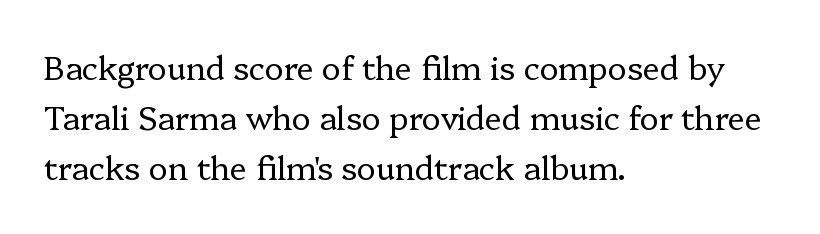
The setting favours the left margin, as ordinary paragraphs usually do. The typesetting does not lean heavy: it is not bold. Has an underline been added? It has not. A typesetter would label this face a serif. Designer's note — italics off, roman on. Default kerning and tracking; the words read as compact shapes.
